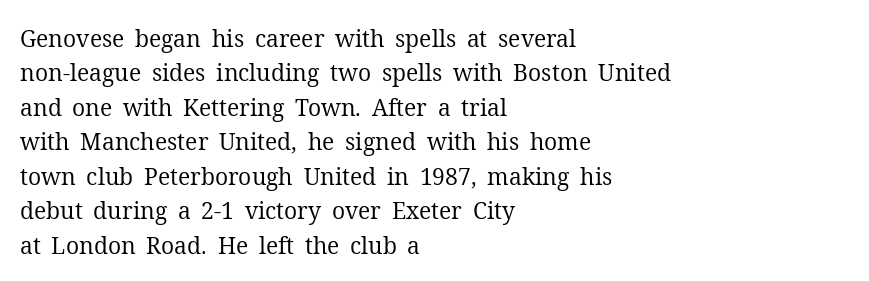
Q: Is the text bold? A: No.
Q: Is the text italic (slanted)? A: No, it is upright.
Q: Is the text underlined? A: No.
Q: How is the paragraph aligned? A: Left-aligned.
Q: Is the spacing between letters normal or unusually wide? A: Normal.
Q: Is the spacing between lines tight, normal or loose? A: Normal.
